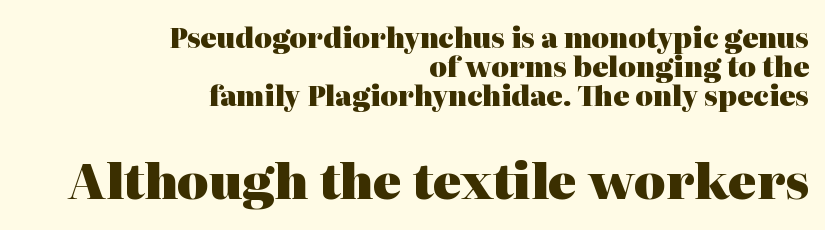
Q: Is the text bold? A: Yes.
Q: Is the text italic (slanted)? A: No, it is upright.
Q: Is the typeface a serif or a sans-serif typeface? A: Serif.
Q: Is the text underlined? A: No.
Q: How is the paragraph aligned? A: Right-aligned.
Q: Is the spacing between letters normal or unusually wide? A: Normal.
Q: Is the spacing between lines tight, normal or loose? A: Tight.
Q: Which block of text is set in a larger size, the first (top) or the second (bottom)? A: The second (bottom) one.
Q: Width (condensed, normal, or wide)? A: Normal.
Q: Stroke contrast? A: High.
Q: x-height? A: Medium.
Q: Monospaced? A: No.
